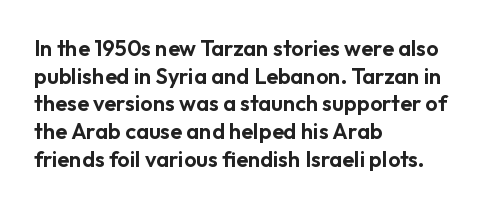
Regarding leading, the lines here are spaced in the standard way. The space beneath each line is pristine and unruled. Tracking value appears to be zero — textbook default spacing. The setting favours the left margin, as ordinary paragraphs usually do.
